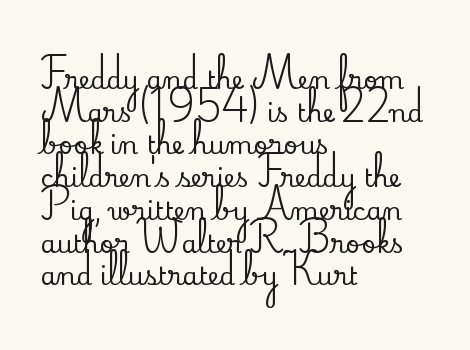
The tracking reads as untouched default to a designer's eye. Has an underline been added? It has not. Where is the straight margin? On the left. A typesetter would call this leading conventional body-copy spacing.
